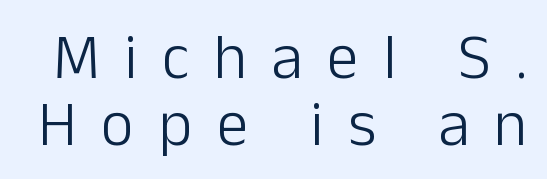
{"serif": "no", "italic": "no", "bold": "no", "weight": "light", "width": "normal", "stroke_contrast": "low", "x_height": "medium", "monospaced": "no", "underline": "no", "line_spacing": "tight", "line_spacing_ratio": 1.05, "letter_spacing": "wide", "letter_spacing_em": 0.38, "glyph_px": 64}
